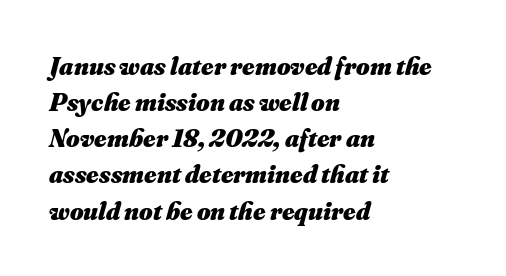
The image shows 26 px bold type, italic (leaning right); set left-aligned, normal line spacing (1.39x), normal letter spacing, not underlined.
